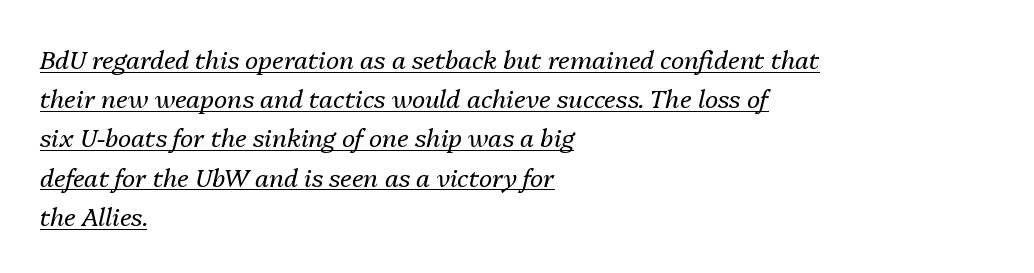
The rendering uses a moderate line-height, typical for paragraphs. Characters follow at the spacing the type designer built in. Underline: present. No chunkiness to these letters — they're not bold. These lines were composed using italics. The rendering anchors every line to the left-hand side.
